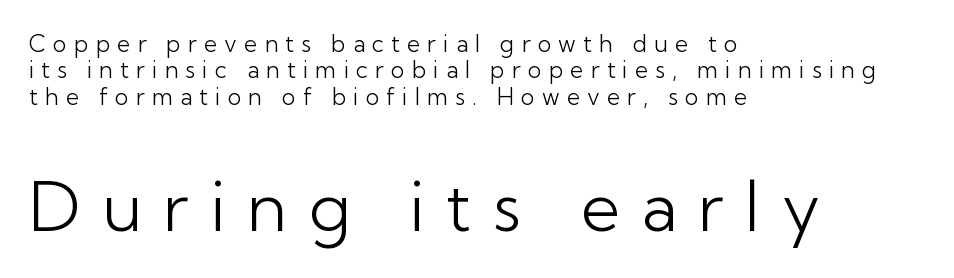
The image shows 68 px light sans-serif type, upright; set left-aligned, tight line spacing (1.15x), unusually wide letter spacing (+0.31 em), not underlined; the second (bottom) block is 2.96x larger; low stroke contrast and a medium x-height.
